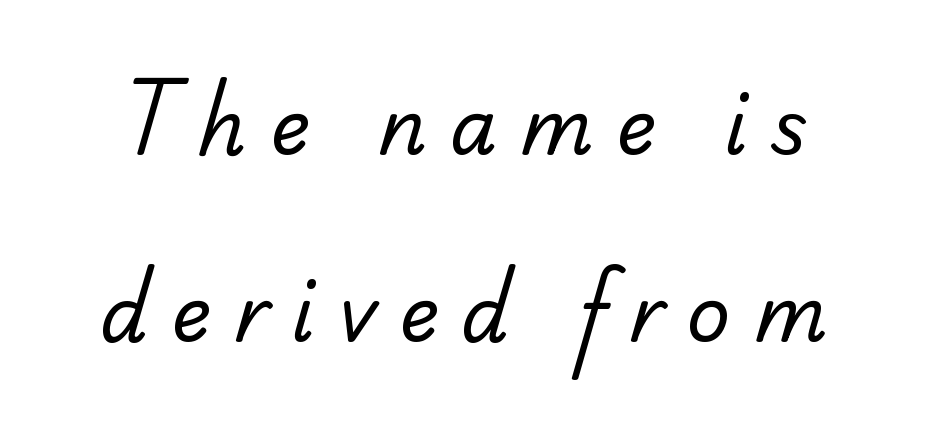
Vertical spacing — loose. Do the characters align in a grid? No, the font is proportional. The font sits on the lighter half of the weight spectrum, regular included. The tracking jumps out immediately: characters are airy and widely separated.
